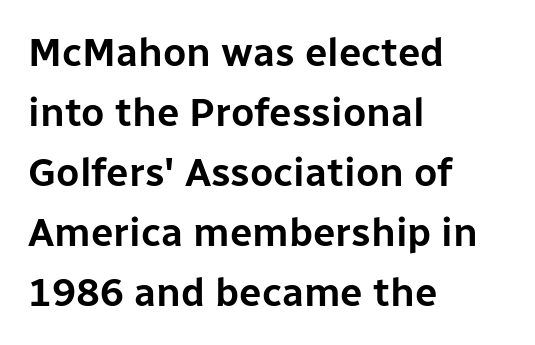
Q: Is the text italic (slanted)? A: No, it is upright.
Q: Is the typeface a serif or a sans-serif typeface? A: Sans-serif.
Q: Is the text underlined? A: No.
Q: How is the paragraph aligned? A: Left-aligned.
Q: Is the spacing between letters normal or unusually wide? A: Normal.
Q: Is the spacing between lines tight, normal or loose? A: Normal.
Q: Width (condensed, normal, or wide)? A: Normal.
Q: Stroke contrast? A: Low.
Q: x-height? A: Medium.
Q: Monospaced? A: No.
